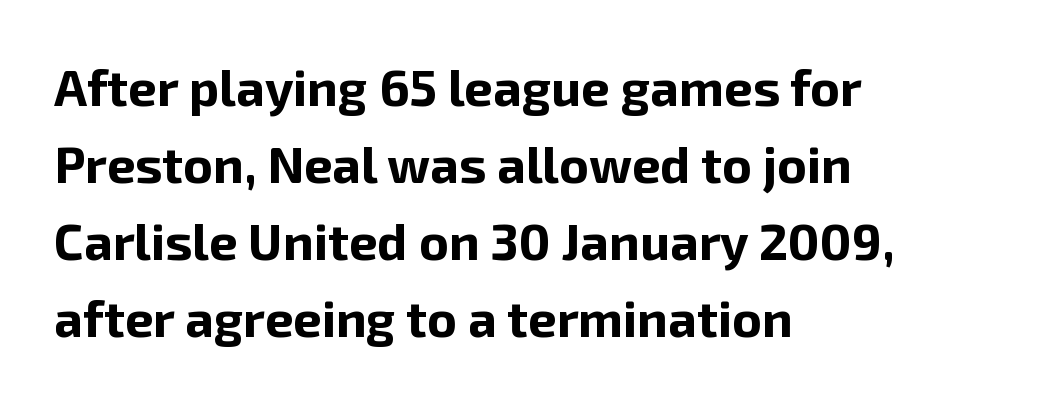
The image shows 51 px bold sans-serif type, upright; set left-aligned, normal line spacing (1.51x), normal letter spacing, not underlined; low stroke contrast and a medium x-height.
